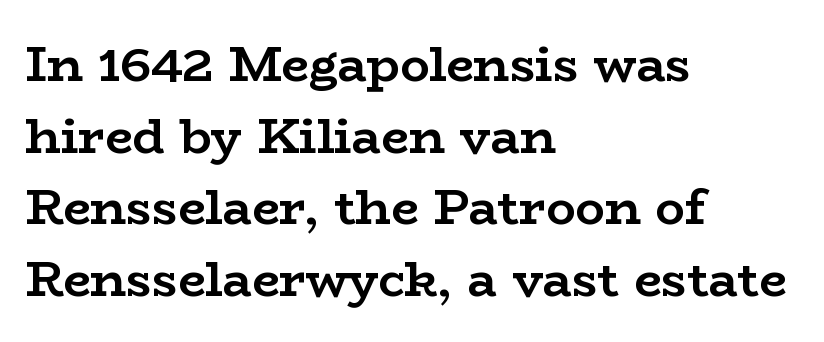
Q: Is the text bold? A: Yes.
Q: Is the text italic (slanted)? A: No, it is upright.
Q: Is the typeface a serif or a sans-serif typeface? A: Serif.
Q: Is the text underlined? A: No.
Q: How is the paragraph aligned? A: Left-aligned.
Q: Is the spacing between letters normal or unusually wide? A: Normal.
Q: Is the spacing between lines tight, normal or loose? A: Normal.
Q: Width (condensed, normal, or wide)? A: Wide.
Q: Stroke contrast? A: Low.
Q: x-height? A: Medium.
Q: Monospaced? A: No.
